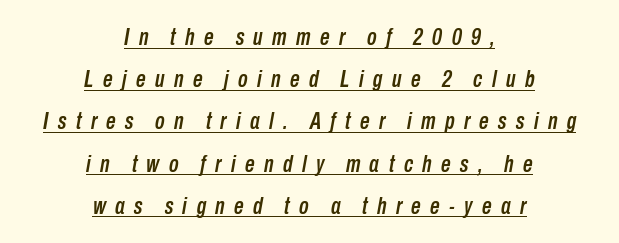
Notice how a bar underscores the lettering throughout. The horizontal fit of the characters is loose and conspicuously gappy. Does the copy run flush right? No — it is centered line by line. This is oblique type, the kind used for emphasis or titles.
